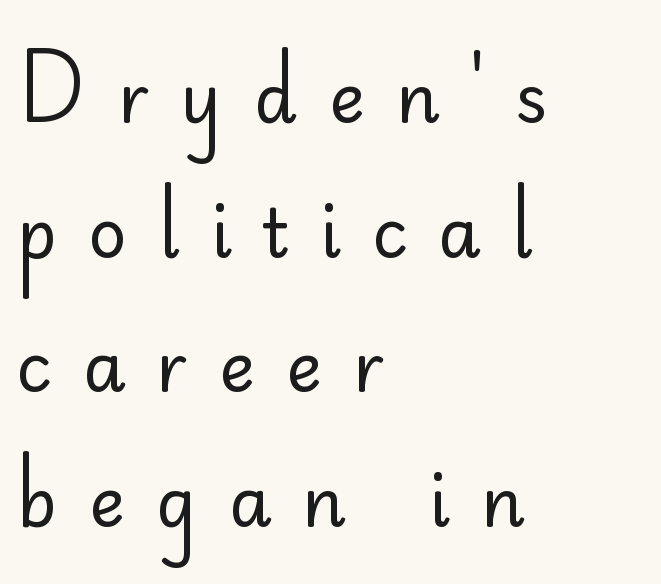
This sample uses a sans-serif face. The ragged edge is on the right, which tells us the setting is flush left. The strokes are not fattened; the text isn't bold. Words float on clear page, feet unadorned. The face used here is proportionally spaced, like ordinary book or web type. Summary of vertical rhythm: relaxed, with wide interline spacing.
